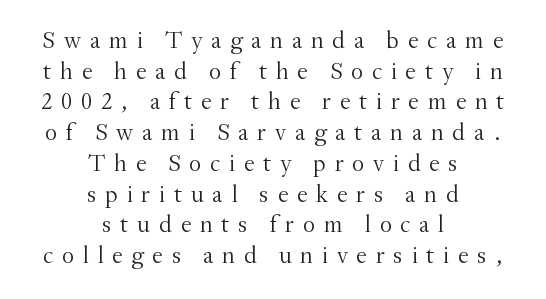
Words float on clear page, feet unadorned. Both edges are ragged and mirror each other, which tells us the setting is centered. The block of text has a typical density, with ordinary space between rows. Letter spacing: wide. The passage shown is not bold in any degree. A roman cut, with each character standing at attention.
